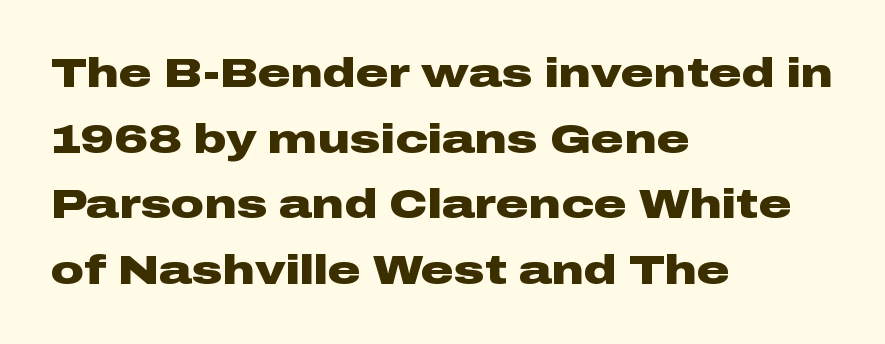
Q: Is the text bold? A: Yes.
Q: Is the text italic (slanted)? A: No, it is upright.
Q: Is the typeface a serif or a sans-serif typeface? A: Sans-serif.
Q: Is the text underlined? A: No.
Q: How is the paragraph aligned? A: Left-aligned.
Q: Is the spacing between letters normal or unusually wide? A: Normal.
Q: Is the spacing between lines tight, normal or loose? A: Normal.
Q: Width (condensed, normal, or wide)? A: Wide.
Q: Stroke contrast? A: Low.
Q: x-height? A: Medium.
Q: Monospaced? A: No.
